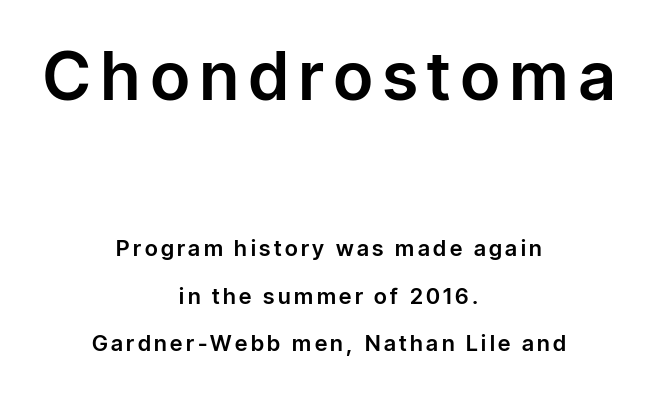
Q: Is the text italic (slanted)? A: No, it is upright.
Q: Is the typeface a serif or a sans-serif typeface? A: Sans-serif.
Q: Is the text underlined? A: No.
Q: How is the paragraph aligned? A: Centered.
Q: Is the spacing between lines tight, normal or loose? A: Loose.
Q: Which block of text is set in a larger size, the first (top) or the second (bottom)? A: The first (top) one.
Q: Width (condensed, normal, or wide)? A: Normal.
Q: Stroke contrast? A: Low.
Q: x-height? A: Medium.
Q: Monospaced? A: No.
